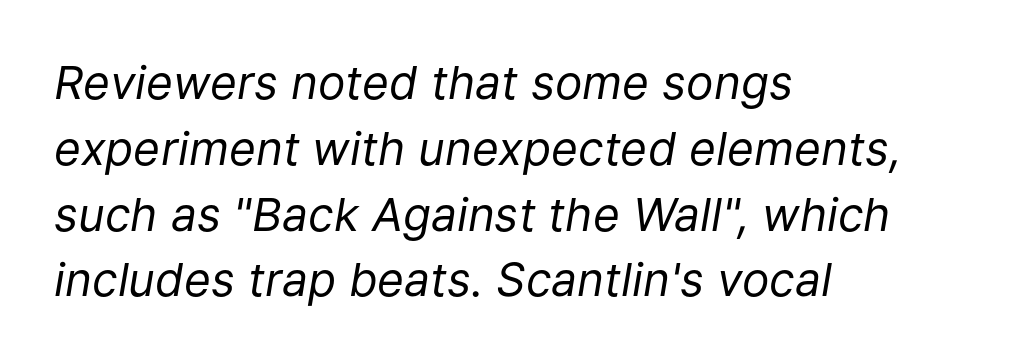
Q: Is the text bold? A: No.
Q: Is the text italic (slanted)? A: Yes, it leans right by about 9 degrees.
Q: Is the text underlined? A: No.
Q: How is the paragraph aligned? A: Left-aligned.
Q: Is the spacing between letters normal or unusually wide? A: Normal.
Q: Is the spacing between lines tight, normal or loose? A: Normal.
Q: Width (condensed, normal, or wide)? A: Normal.
Q: Stroke contrast? A: Low.
Q: x-height? A: Medium.
Q: Monospaced? A: No.
